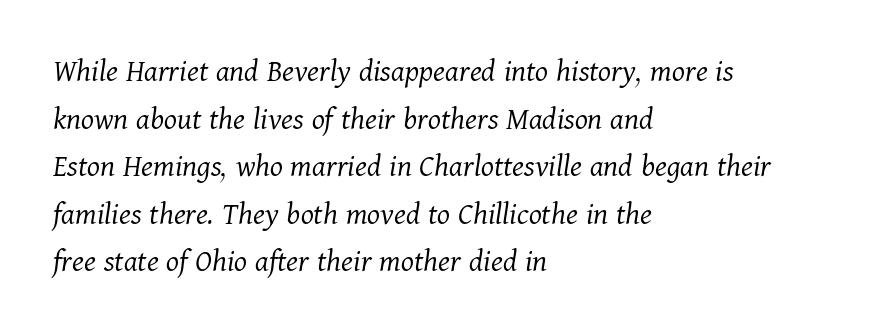
Q: Is the text bold? A: No.
Q: Is the text italic (slanted)? A: Yes, it leans right by about 11 degrees.
Q: Is the typeface a serif or a sans-serif typeface? A: Serif.
Q: Is the text underlined? A: No.
Q: How is the paragraph aligned? A: Left-aligned.
Q: Is the spacing between letters normal or unusually wide? A: Normal.
Q: Is the spacing between lines tight, normal or loose? A: Normal.
Q: Width (condensed, normal, or wide)? A: Normal.
Q: Stroke contrast? A: Medium.
Q: x-height? A: Medium.
Q: Monospaced? A: No.
